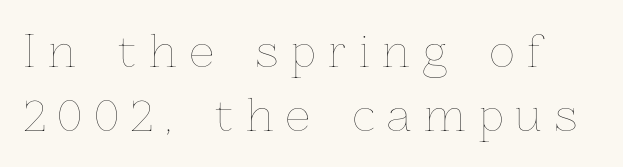
Q: Is the text bold? A: No.
Q: Is the text italic (slanted)? A: No, it is upright.
Q: Is the text underlined? A: No.
Q: Is the spacing between letters normal or unusually wide? A: Unusually wide.
Q: Is the spacing between lines tight, normal or loose? A: Normal.
Q: Width (condensed, normal, or wide)? A: Normal.
Q: Stroke contrast? A: Low.
Q: x-height? A: Medium.
Q: Monospaced? A: No.
